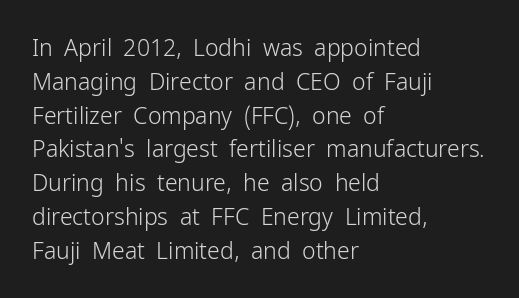
Just letters on the line, the space beneath them empty. Evenly set lines give the paragraph a standard silhouette. Heft: none added — not bold. Notice how the passage keeps a crisp vertical edge on the left only. No extra tracking has been applied to these lines. A roman cut, with each character standing at attention.
